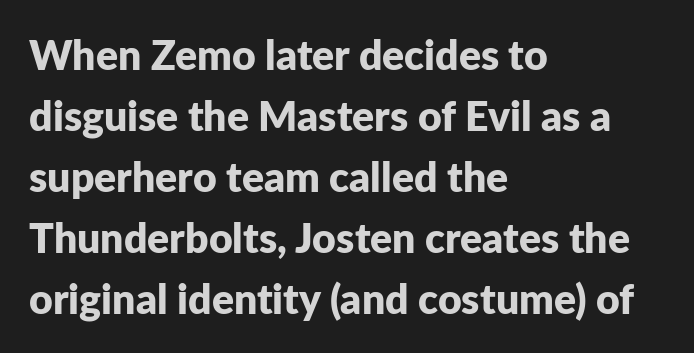
Q: Is the text bold? A: Yes.
Q: Is the text italic (slanted)? A: No, it is upright.
Q: Is the typeface a serif or a sans-serif typeface? A: Sans-serif.
Q: Is the text underlined? A: No.
Q: How is the paragraph aligned? A: Left-aligned.
Q: Is the spacing between letters normal or unusually wide? A: Normal.
Q: Is the spacing between lines tight, normal or loose? A: Normal.
Q: Width (condensed, normal, or wide)? A: Normal.
Q: Stroke contrast? A: Low.
Q: x-height? A: Medium.
Q: Monospaced? A: No.
